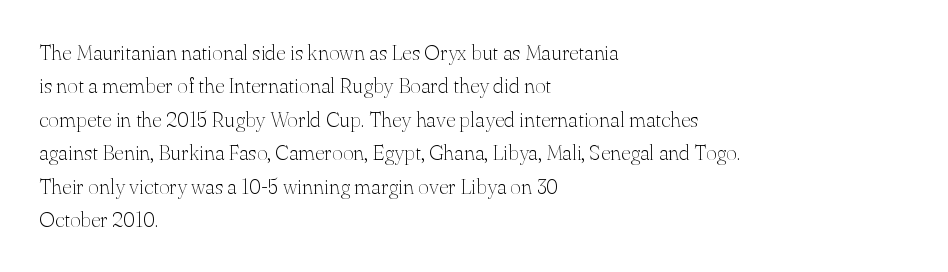
Q: Is the text bold? A: No.
Q: Is the text italic (slanted)? A: No, it is upright.
Q: Is the text underlined? A: No.
Q: How is the paragraph aligned? A: Left-aligned.
Q: Is the spacing between letters normal or unusually wide? A: Normal.
Q: Is the spacing between lines tight, normal or loose? A: Normal.
